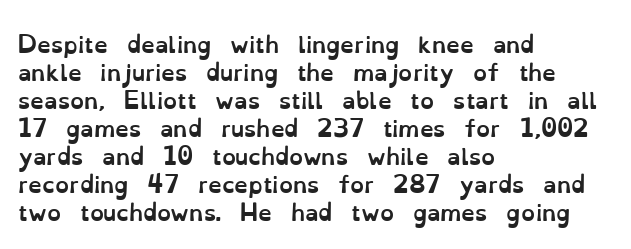
The axis of the letterforms is exactly vertical. Leftover space on each line is placed entirely after the last word. Each row of text sits above clean, open space. Students, note that the glyphs here touch the page at normal intervals.
